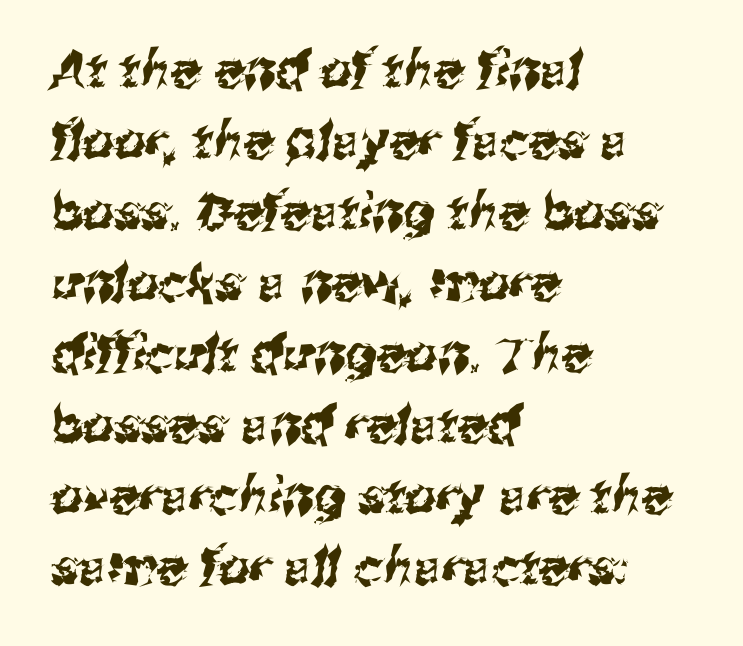
{"serif": "no", "width": "normal", "stroke_contrast": "medium", "x_height": "medium", "monospaced": "no", "underline": "no", "align": "left", "line_spacing": "normal", "line_spacing_ratio": 1.42, "letter_spacing": "normal", "letter_spacing_em": 0.0, "glyph_px": 50}
